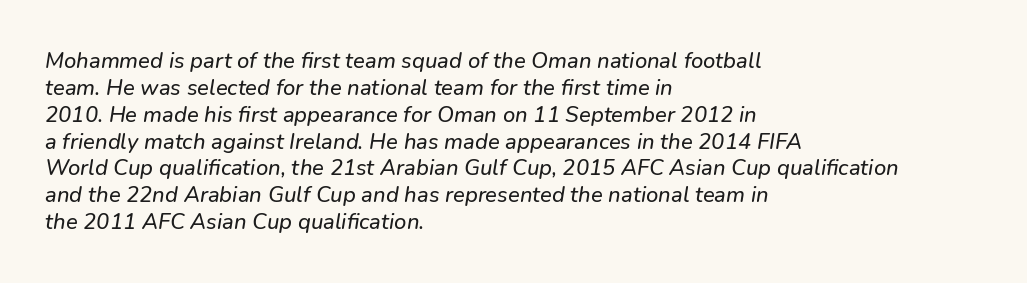
The image shows 22 px text type; set left-aligned, line spacing 1.22x, normal letter spacing, not underlined.
